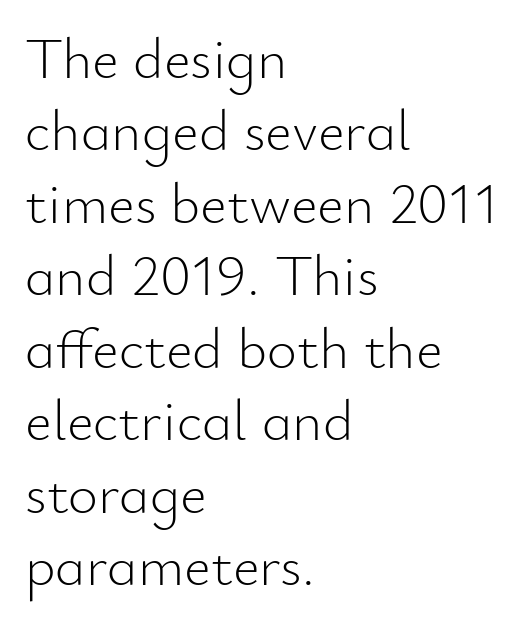
Does the lettering tilt? It doesn't — this is upright. Heaviness? Minimal to ordinary, like unemphasized prose. The face used here is proportionally spaced, like ordinary book or web type. Plain, unruled lines of type. Examine the stroke ends and you'll find no serifs.
